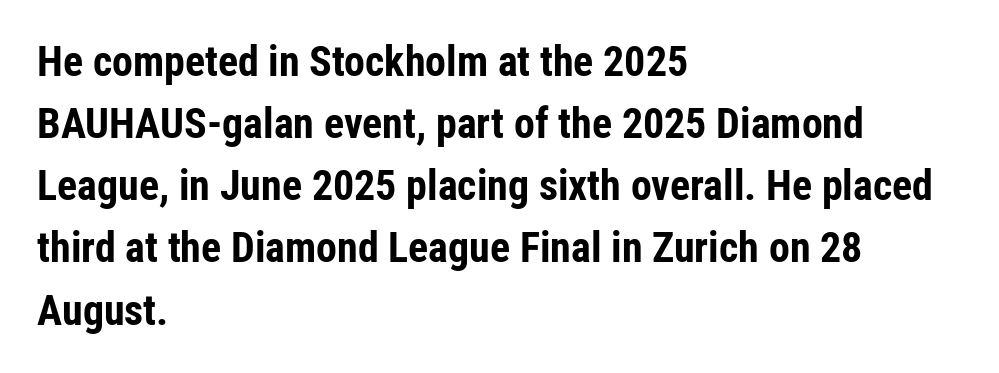
The image shows 42 px bold, condensed sans-serif type, upright; set left-aligned, normal line spacing (1.48x), normal letter spacing, not underlined; low stroke contrast and a medium x-height.
